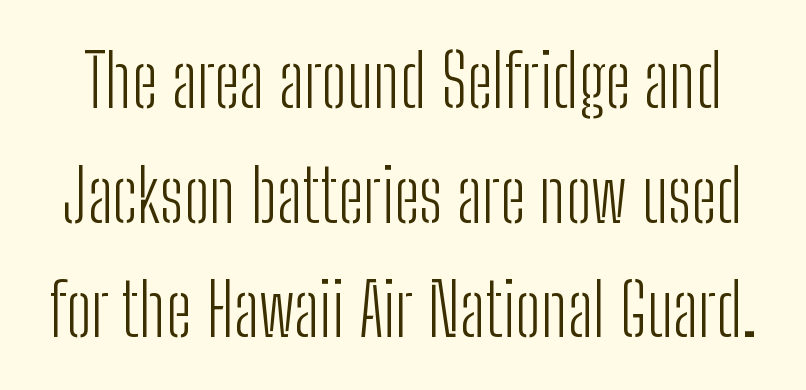
{"serif": "no", "italic": "no", "bold": "no", "weight": "light", "width": "condensed", "stroke_contrast": "low", "x_height": "medium", "monospaced": "no", "underline": "no", "line_spacing": "normal", "line_spacing_ratio": 1.57, "letter_spacing": "normal", "letter_spacing_em": 0.0, "glyph_px": 73}
